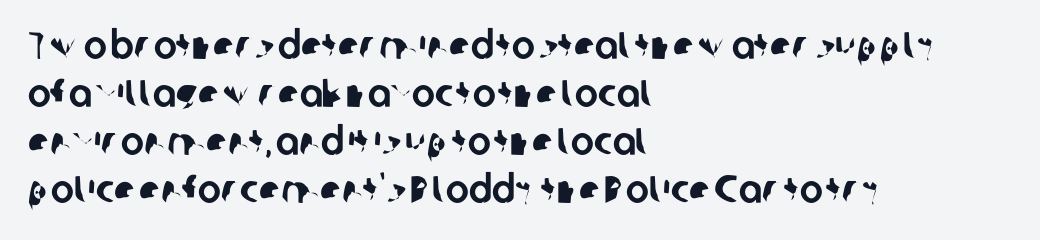
The characters display no serif detailing; their extremities are plain. The type is set solid horizontally, with unmodified tracking. The face used here is proportionally spaced, like ordinary book or web type. Honestly, there is no underline to notice here at all. The rendering anchors every line to the left-hand side.
